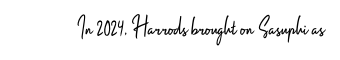
{"bold": "no", "underline": "no", "letter_spacing": "normal", "letter_spacing_em": 0.0, "glyph_px": 27}
